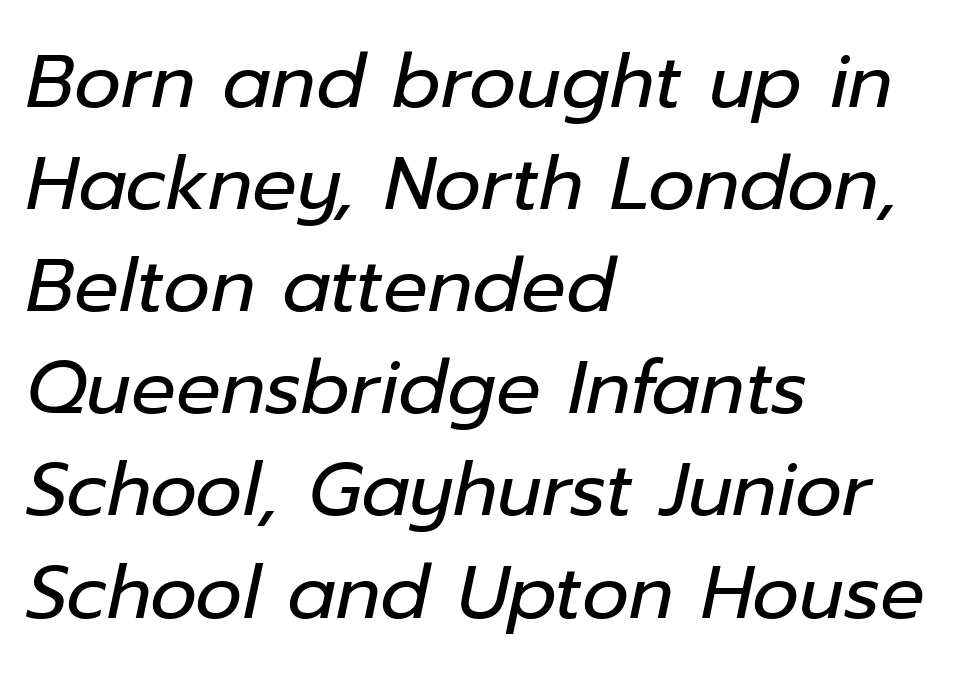
Q: Is the text bold? A: No.
Q: Is the text italic (slanted)? A: Yes, it leans right by about 12 degrees.
Q: Is the text underlined? A: No.
Q: How is the paragraph aligned? A: Left-aligned.
Q: Is the spacing between letters normal or unusually wide? A: Normal.
Q: Is the spacing between lines tight, normal or loose? A: Normal.
Q: Width (condensed, normal, or wide)? A: Normal.
Q: Stroke contrast? A: Low.
Q: x-height? A: Medium.
Q: Monospaced? A: No.
